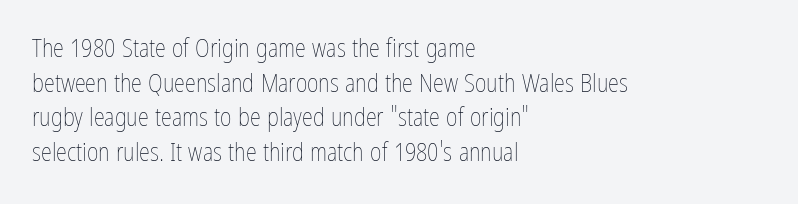
The letters stand straight up with perfectly vertical stems. The typesetter chose a ragged-right arrangement here. What's the leading like? Ordinary, nothing unusual. Nothing unusual about the tracking: characters are spaced as the font intends. Is the stroke heavy? The answer is a plain regular-or-lighter.
